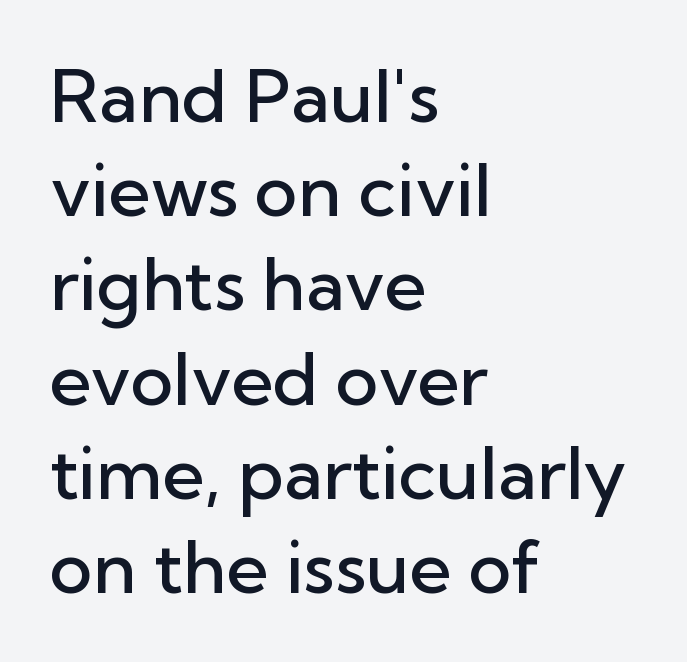
Caption: standard tracking, unaltered. Semibold letterforms, between regular and bold. Designer's note — italics off, roman on. This sample has the flowing, uneven cadence of proportional lettering. Descender tails drop into unmarked territory. The paragraph shown leans on its left margin.
